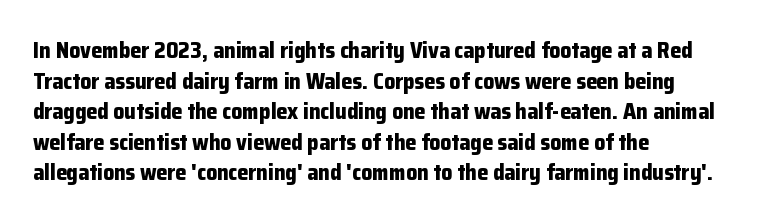
If you drew a line through each stem, it would be perfectly vertical. A normal amount of white space separates one row of letters from the next. Unmarked baselines from the first word to the last. Pretty heavy lettering here — definitely bold. The paragraph has a hard left edge and a soft right edge. These lines keep a tight, regular rhythm from letter to letter.
